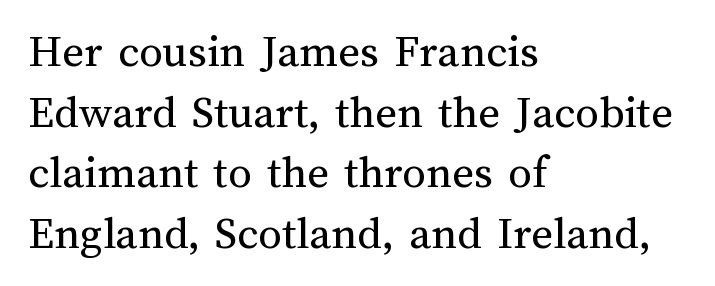
{"italic": "no", "bold": "no", "weight": "regular", "width": "normal", "stroke_contrast": "medium", "x_height": "medium", "monospaced": "no", "underline": "no", "align": "left", "line_spacing": "normal", "line_spacing_ratio": 1.29, "letter_spacing": "normal", "letter_spacing_em": 0.0, "glyph_px": 47}
